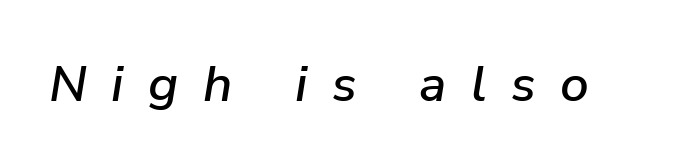
Q: Is the text italic (slanted)? A: Yes, it leans right by about 9 degrees.
Q: Is the text underlined? A: No.
Q: Is the spacing between letters normal or unusually wide? A: Unusually wide.
Q: Width (condensed, normal, or wide)? A: Normal.
Q: Stroke contrast? A: Low.
Q: x-height? A: Medium.
Q: Monospaced? A: No.
